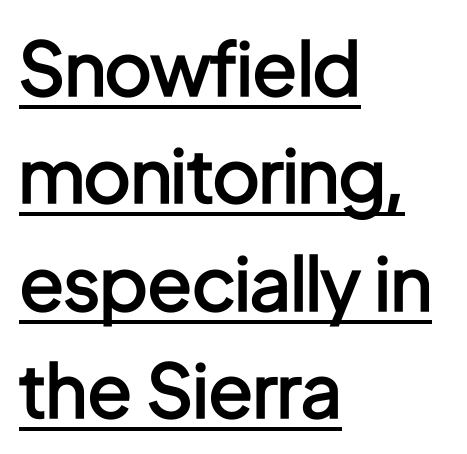
The rendered words wear a rule along their underside. No feet cap the strokes, marking this as sans-serif type. Here the designer chose a conventional face with non-uniform glyph widths. The specimen reads as upright at a glance.
